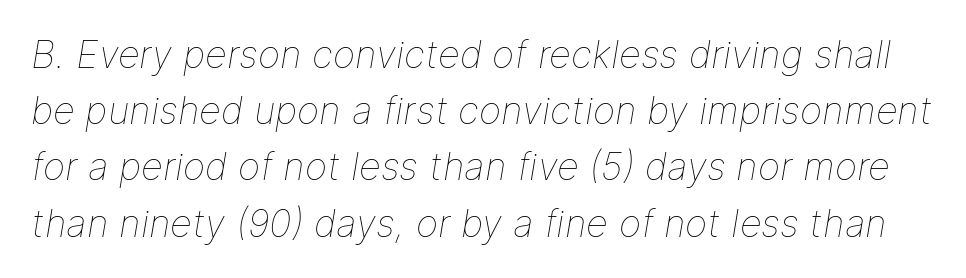
The image shows 38 px thin type, italic (leaning right); set normal line spacing (1.48x), normal letter spacing, not underlined; low stroke contrast and a medium x-height.
